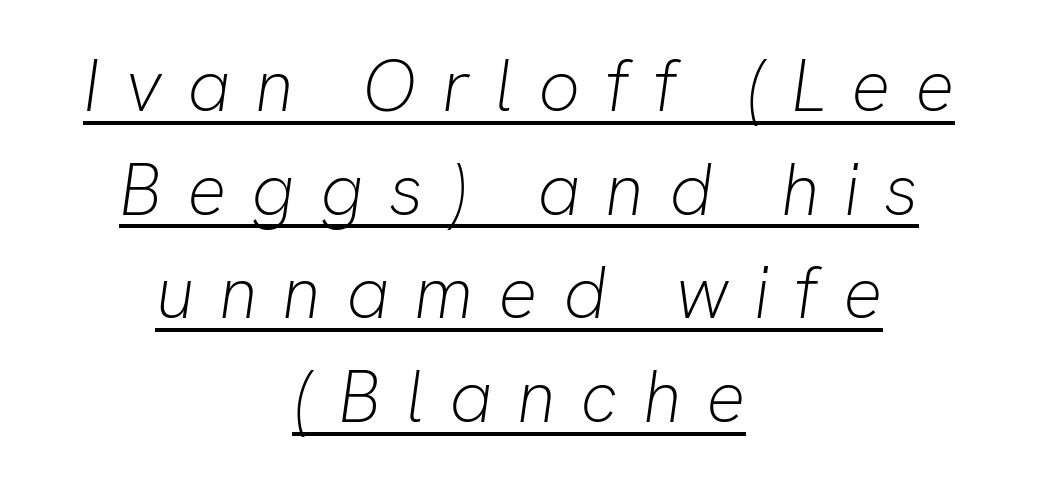
This is underlined copy, the kind a proofreader might mark for attention. Emphasis-style slanted type is in use. Letter spacing: wide. Stroke thickness stays within the range of a standard reading face or lighter. In CSS terms this would be text-align: center.
